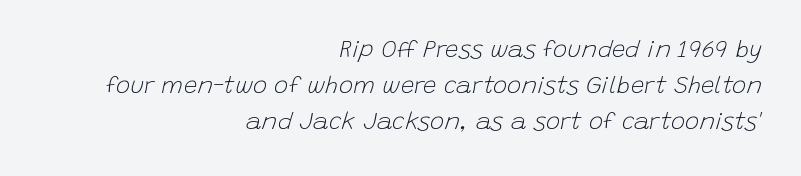
{"italic": "yes", "lean": "right", "slant_degrees": 15, "bold": "no", "underline": "no", "align": "right", "line_spacing": "normal", "line_spacing_ratio": 1.51, "letter_spacing": "normal", "letter_spacing_em": 0.0, "glyph_px": 24}
